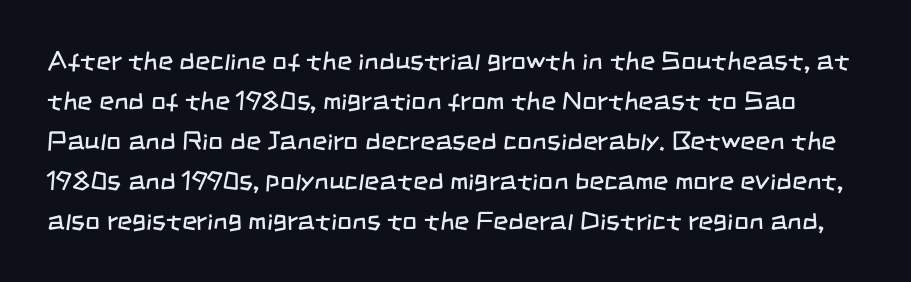
This sample uses plain, unmodified letter spacing. Bare-footed words on every line. The typesetting does not lean heavy: it is not bold. How would I describe the line gaps? Plain and ordinary.
